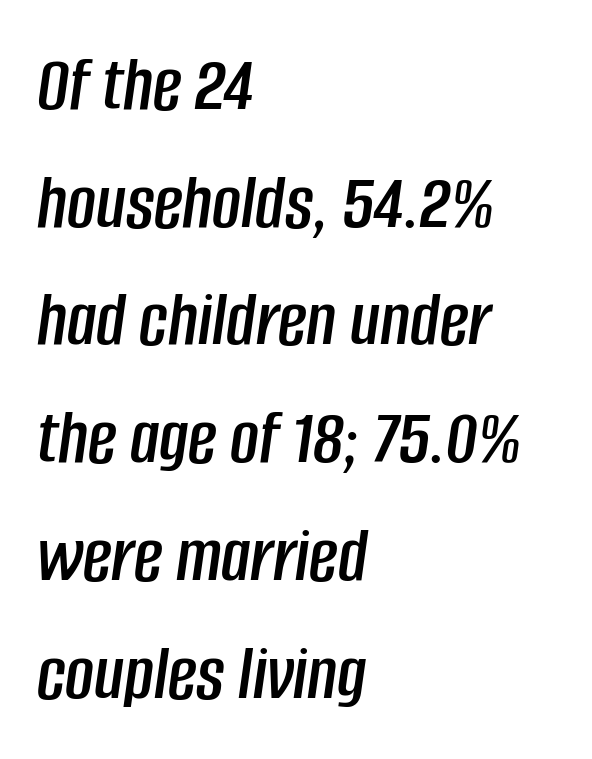
Glyph-to-glyph distance matches everyday printed text. The specimen reads as italic at a glance. Each letter keeps its own natural width here, so spacing adapts to shape. The lines in this sample share a left origin and differ only in where they stop. Has an underline been added? It has not. The block of text has a typical density, with ordinary space between rows.
